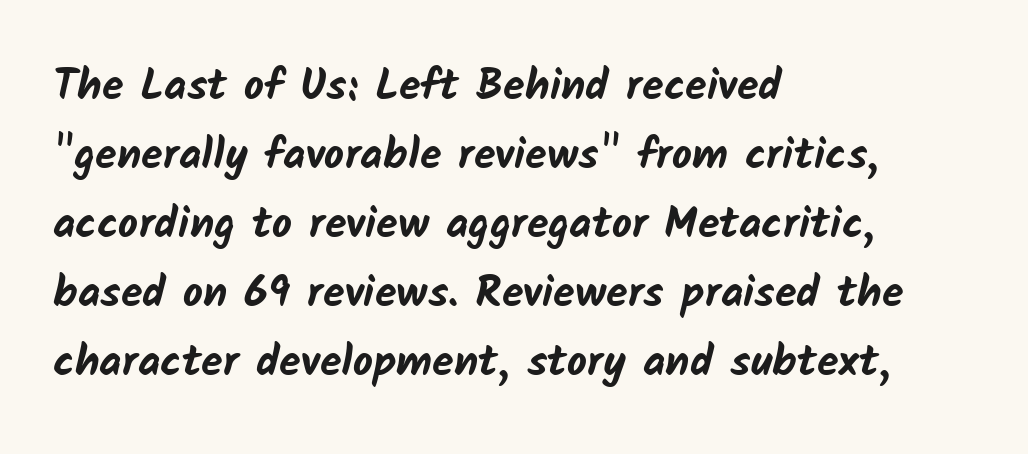
The rows are spaced the way most documents space them. Proportional: the letters do not fall into vertical columns. As a designer I'd log this as weight 700, bold. Nope, no serifs anywhere on these letters. The gap between lines stays unmarked. The rag falls on the right side of this text block.
